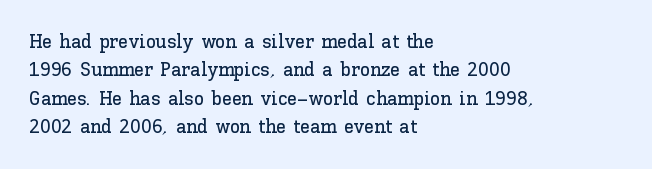
Reading down the block, your eye returns to a fixed left position each line. What stands out about the letter spacing? Nothing — it is the standard amount. The specimen reads as upright at a glance. The designer left line spacing at the default.
